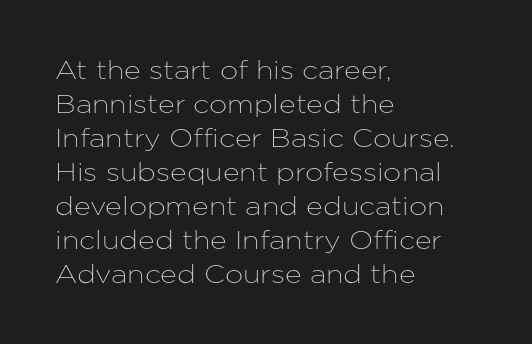
The image shows 26 px text type, upright; set left-aligned, normal line spacing (1.31x), normal letter spacing, not underlined.
